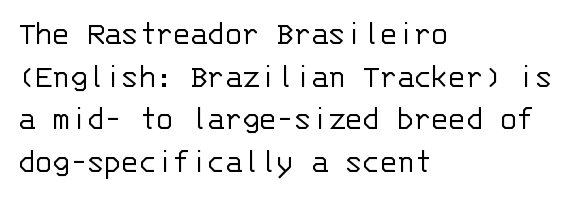
Q: Is the text bold? A: No.
Q: Is the text italic (slanted)? A: No, it is upright.
Q: Is the typeface a serif or a sans-serif typeface? A: Sans-serif.
Q: Is the text underlined? A: No.
Q: How is the paragraph aligned? A: Left-aligned.
Q: Is the spacing between letters normal or unusually wide? A: Normal.
Q: Width (condensed, normal, or wide)? A: Normal.
Q: Stroke contrast? A: Low.
Q: x-height? A: Large.
Q: Monospaced? A: Yes.
